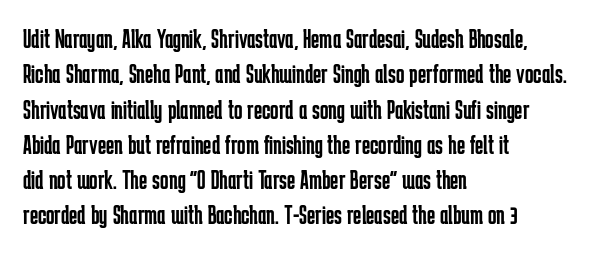
The image shows 28 px regular-weight, condensed sans-serif type, upright; set left-aligned, normal line spacing (1.26x), normal letter spacing, not underlined; low stroke contrast and a medium x-height.
